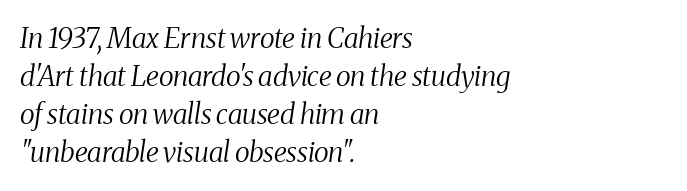
The face used here has a pronounced slope to its letters. Looks like regular typesetting: each glyph gets only the width it needs. Inter-character spacing is left at the font's built-in metrics. Does the type have serifs? Yes, each stem ends in a small foot. The cut favours lightness, reaching ordinary text weight at its darkest. Typeset ragged right — the left edge is the straight one.
